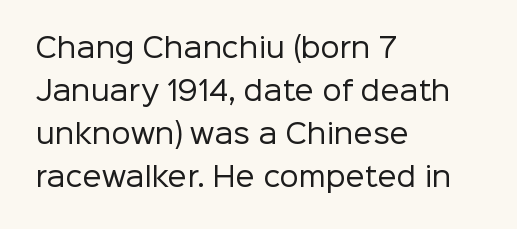
The image shows 27 px text type, upright; set left-aligned, normal line spacing (1.59x), normal letter spacing, not underlined.
